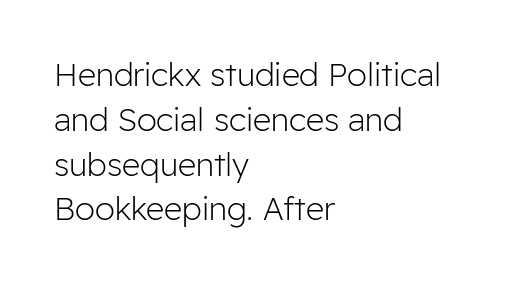
These lines are rendered in a variable-pitch font. Spacing between characters is what you'd get straight out of the box. The weight would be labelled regular, book, light, or lighter still. The specimen reads as upright at a glance. Bare-footed words on every line.
